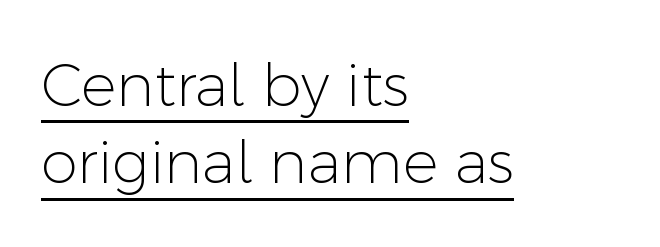
The image shows 59 px light sans-serif type, upright; set left-aligned, normal line spacing (1.31x), normal letter spacing, underlined; low stroke contrast and a medium x-height.
